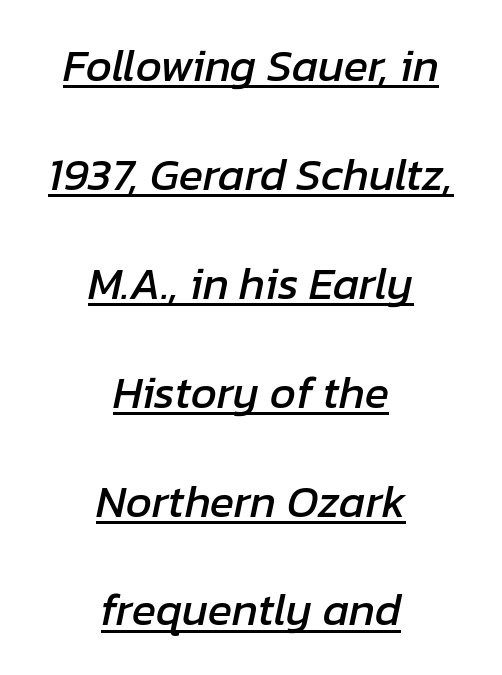
{"italic": "yes", "lean": "right", "slant_degrees": 12, "width": "normal", "stroke_contrast": "low", "x_height": "medium", "monospaced": "no", "underline": "yes", "align": "center", "line_spacing": "loose", "line_spacing_ratio": 2.42, "letter_spacing": "normal", "letter_spacing_em": 0.0, "glyph_px": 45}
